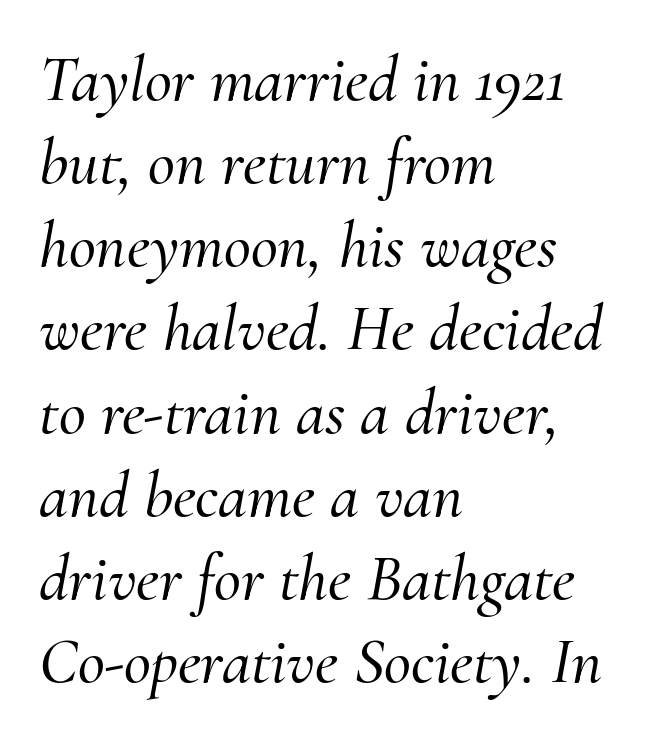
A serif font was chosen for this passage. A bare baseline throughout the passage. Spacing verdict: proportional, widths tailored to each character. Interline gaps are of average width in this sample. What stands out about the letter spacing? Nothing — it is the standard amount. This rendering uses left alignment, leaving the right contour irregular.
